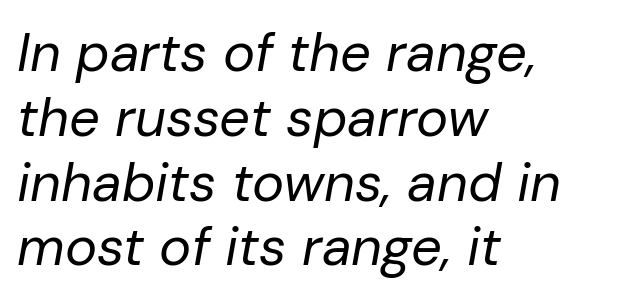
{"italic": "yes", "lean": "right", "slant_degrees": 10, "bold": "no", "weight": "regular", "width": "normal", "stroke_contrast": "low", "x_height": "medium", "monospaced": "no", "underline": "no", "align": "left", "line_spacing_ratio": 1.2, "letter_spacing": "normal", "letter_spacing_em": 0.0, "glyph_px": 54}
